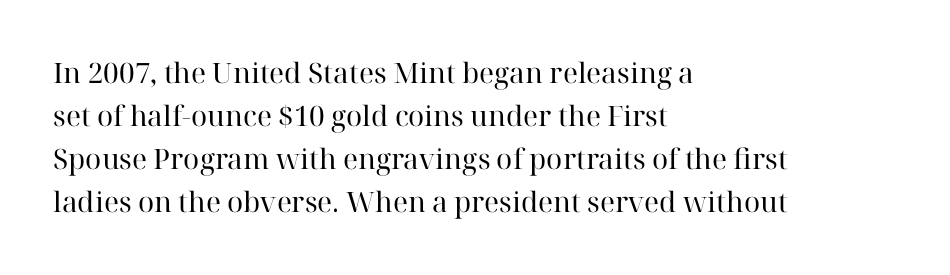
The image shows 28 px regular-weight serif type, upright; set left-aligned, normal line spacing (1.54x), normal letter spacing, not underlined; high stroke contrast and a medium x-height.
